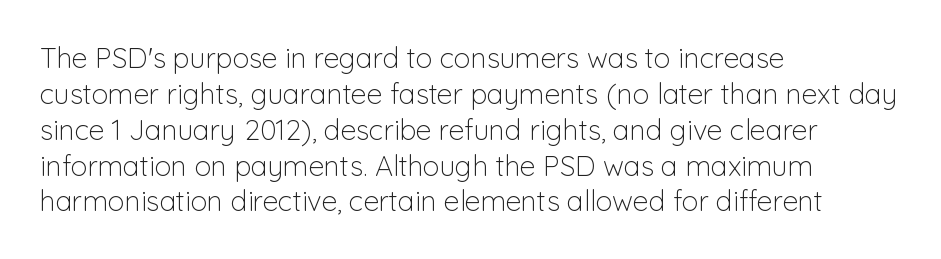
Q: Is the text bold? A: No.
Q: Is the text italic (slanted)? A: No, it is upright.
Q: Is the typeface a serif or a sans-serif typeface? A: Sans-serif.
Q: Is the text underlined? A: No.
Q: How is the paragraph aligned? A: Left-aligned.
Q: Is the spacing between letters normal or unusually wide? A: Normal.
Q: Is the spacing between lines tight, normal or loose? A: Normal.
Q: Width (condensed, normal, or wide)? A: Normal.
Q: Stroke contrast? A: Low.
Q: x-height? A: Medium.
Q: Monospaced? A: No.
